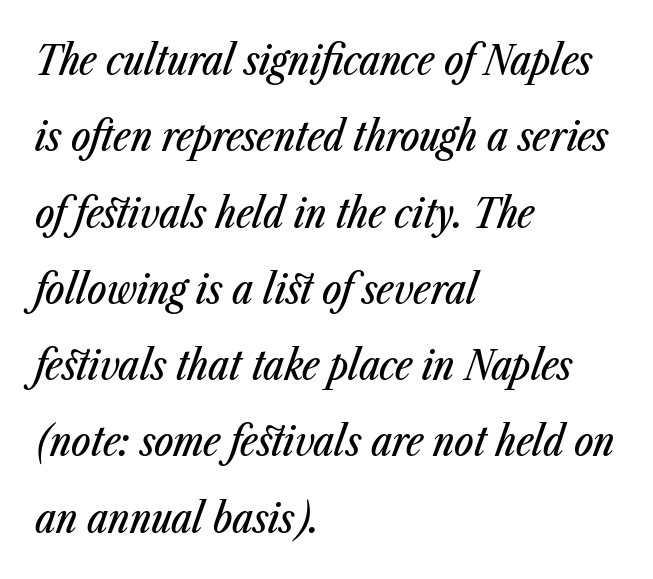
The image shows 41 px condensed type, italic (leaning right); set left-aligned, line spacing 1.86x, normal letter spacing, not underlined; low stroke contrast and a medium x-height.
